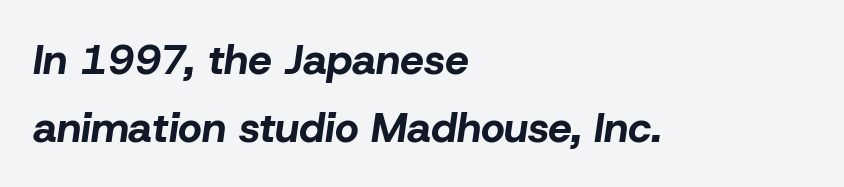
The image shows 42 px bold type, italic (leaning right); set left-aligned, normal line spacing (1.62x), normal letter spacing, not underlined; low stroke contrast and a medium x-height.
